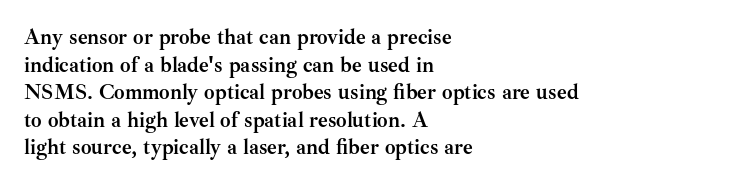
Normally led — the rows are evenly, conventionally spaced. Caption: standard tracking, unaltered. Check the space under the baseline: it is left empty. This sample is left-justified, so line endings fall wherever the words run out. These lines were composed using upright roman letters.
